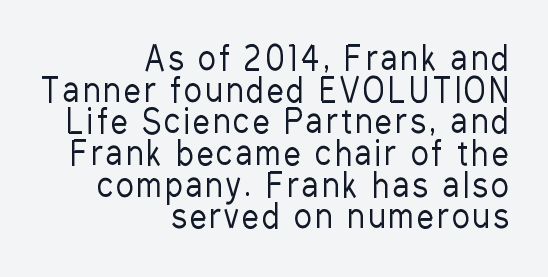
The image shows 33 px regular-weight, condensed sans-serif type, upright; set right-aligned, tight line spacing (0.96x), not underlined; low stroke contrast and a medium x-height.
